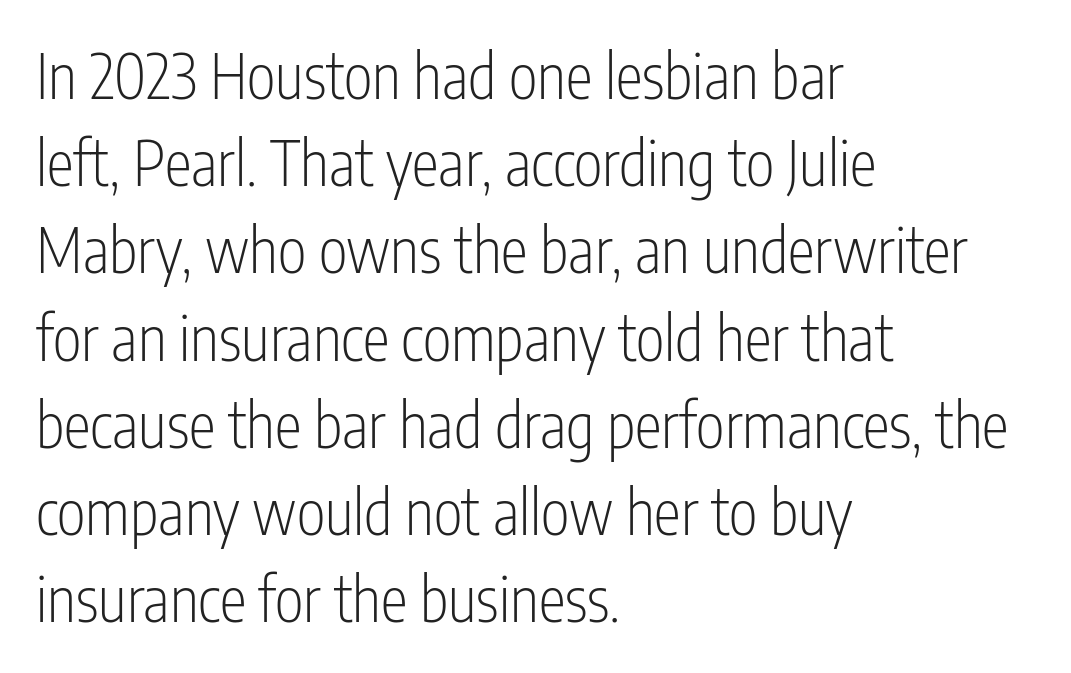
{"serif": "no", "italic": "no", "bold": "no", "weight": "light", "width": "condensed", "stroke_contrast": "low", "x_height": "medium", "monospaced": "no", "underline": "no", "align": "left", "line_spacing": "normal", "line_spacing_ratio": 1.43, "letter_spacing": "normal", "letter_spacing_em": 0.0, "glyph_px": 61}
